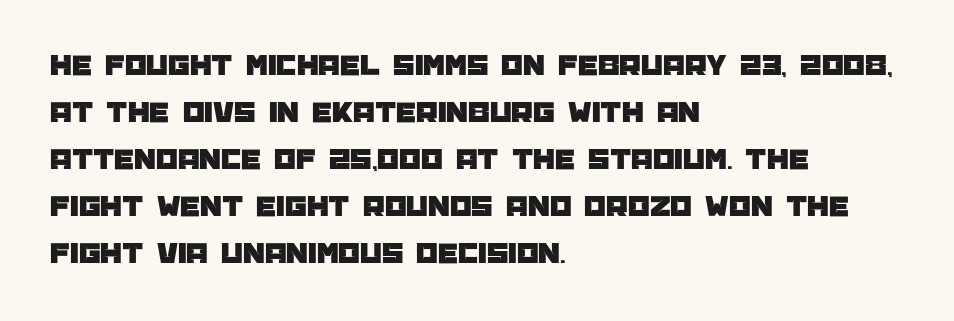
Q: Is the text italic (slanted)? A: No, it is upright.
Q: Is the typeface a serif or a sans-serif typeface? A: Sans-serif.
Q: Is the text underlined? A: No.
Q: How is the paragraph aligned? A: Left-aligned.
Q: Is the spacing between letters normal or unusually wide? A: Normal.
Q: Is the spacing between lines tight, normal or loose? A: Normal.
Q: Width (condensed, normal, or wide)? A: Normal.
Q: Stroke contrast? A: Low.
Q: x-height? A: Large.
Q: Monospaced? A: No.
